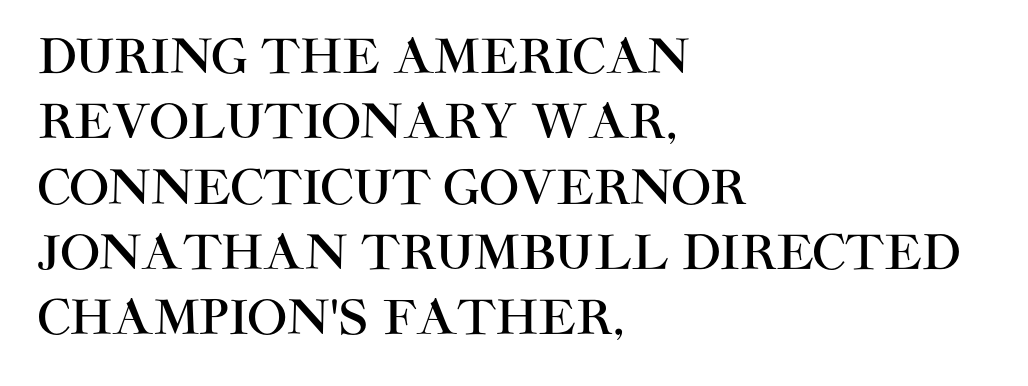
Q: Is the text italic (slanted)? A: No, it is upright.
Q: Is the typeface a serif or a sans-serif typeface? A: Sans-serif.
Q: Is the text underlined? A: No.
Q: How is the paragraph aligned? A: Left-aligned.
Q: Is the spacing between letters normal or unusually wide? A: Normal.
Q: Is the spacing between lines tight, normal or loose? A: Normal.
Q: Width (condensed, normal, or wide)? A: Normal.
Q: Stroke contrast? A: High.
Q: x-height? A: Large.
Q: Monospaced? A: No.
